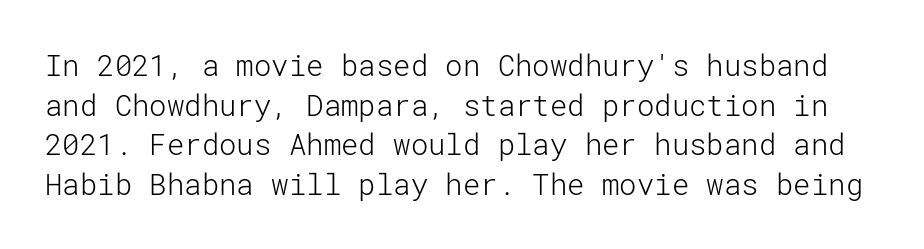
{"serif": "no", "italic": "no", "bold": "no", "weight": "light", "width": "normal", "stroke_contrast": "low", "x_height": "medium", "underline": "no", "line_spacing": "normal", "line_spacing_ratio": 1.37, "letter_spacing": "normal", "letter_spacing_em": 0.0, "glyph_px": 29}
